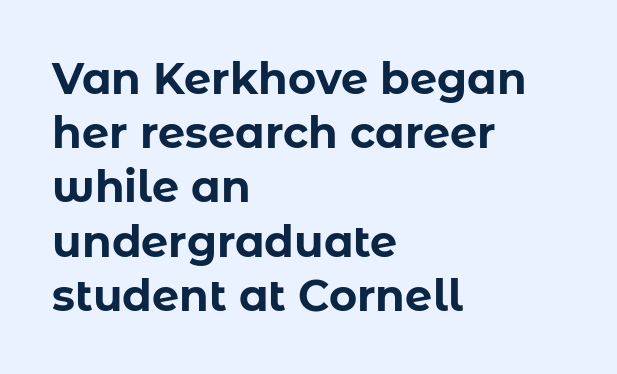
The image shows 43 px bold sans-serif type, upright; set left-aligned, normal line spacing (1.26x), normal letter spacing, not underlined; low stroke contrast and a medium x-height.
